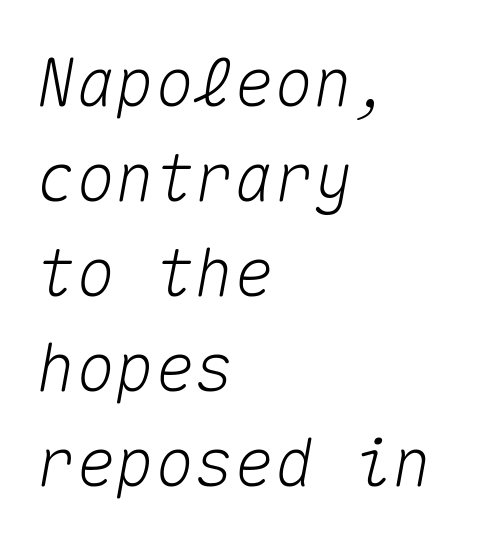
Reading down the block, your eye returns to a fixed left position each line. The tracking reads as untouched default to a designer's eye. Quick note: interline space is typical. Yep, that's italic — everything's leaning.
